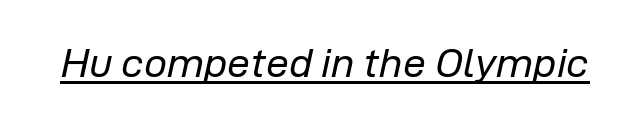
Think standard paragraph weight, or any step lighter than that. Quick note: italic. Students, observe the line beneath the letters — that is underlining. This sample has the flowing, uneven cadence of proportional lettering. The type is set solid horizontally, with unmodified tracking.
